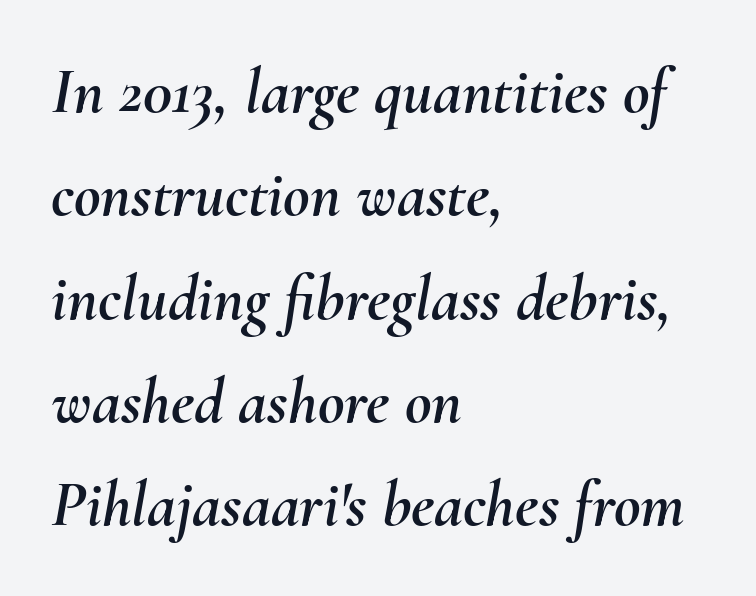
The image shows 65 px text type, italic (leaning right); set left-aligned, normal line spacing (1.59x), normal letter spacing, not underlined; medium stroke contrast and a small x-height.
